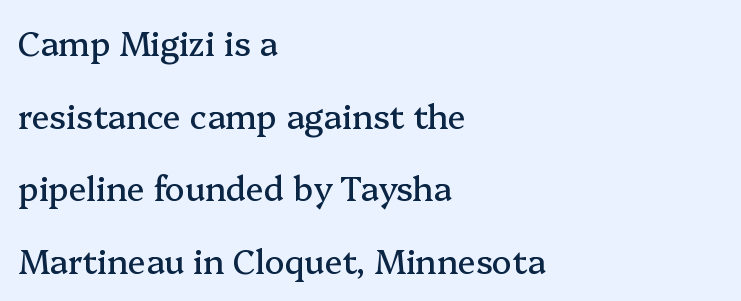
You could fit nearly another row in the gap between these rows. Unmarked baselines from the first word to the last. Old-style or modern, the face here clearly has serifs. All the whitespace from short lines collects on the right. Rendered with straight, roman letterforms. Nothing unusual about the tracking: characters are spaced as the font intends.
